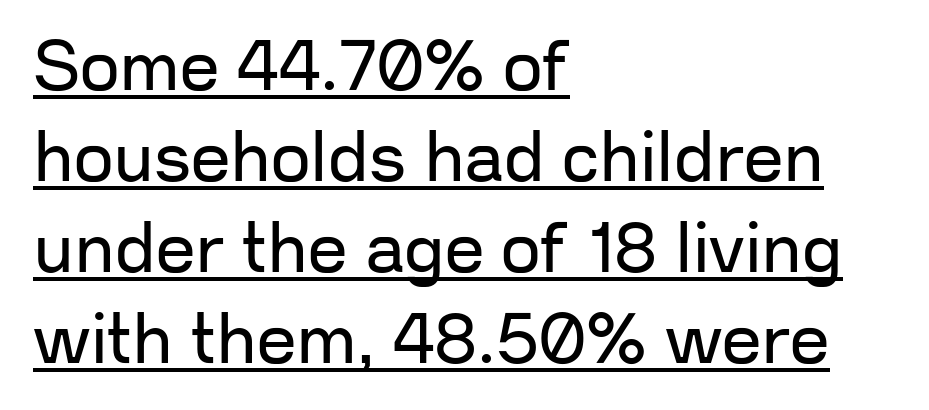
The image shows 70 px regular-weight sans-serif type, upright; set left-aligned, normal line spacing (1.3x), normal letter spacing, underlined; low stroke contrast and a medium x-height.
